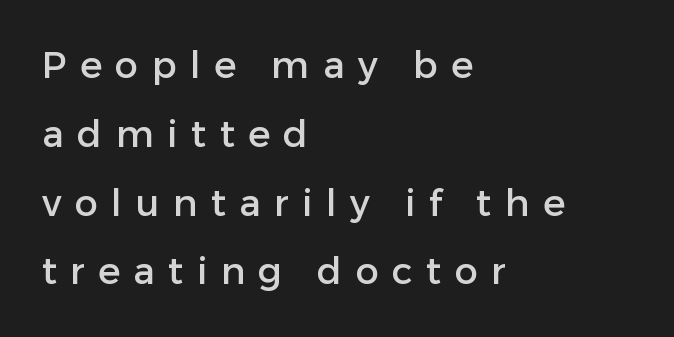
Q: Is the text italic (slanted)? A: No, it is upright.
Q: Is the typeface a serif or a sans-serif typeface? A: Sans-serif.
Q: Is the text underlined? A: No.
Q: How is the paragraph aligned? A: Left-aligned.
Q: Is the spacing between letters normal or unusually wide? A: Unusually wide.
Q: Width (condensed, normal, or wide)? A: Normal.
Q: Stroke contrast? A: Low.
Q: x-height? A: Medium.
Q: Monospaced? A: No.
